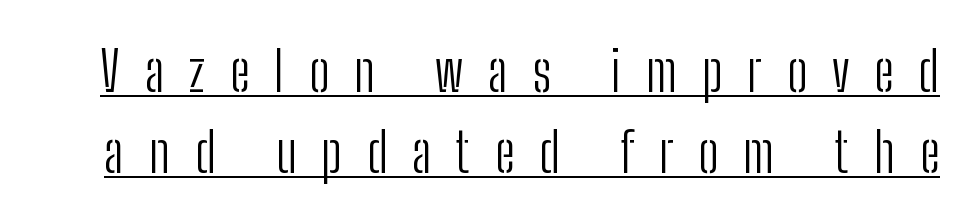
Q: Is the text bold? A: No.
Q: Is the text italic (slanted)? A: No, it is upright.
Q: Is the typeface a serif or a sans-serif typeface? A: Sans-serif.
Q: Is the text underlined? A: Yes.
Q: Is the spacing between letters normal or unusually wide? A: Unusually wide.
Q: Is the spacing between lines tight, normal or loose? A: Normal.
Q: Width (condensed, normal, or wide)? A: Condensed.
Q: Stroke contrast? A: Low.
Q: x-height? A: Medium.
Q: Monospaced? A: No.
